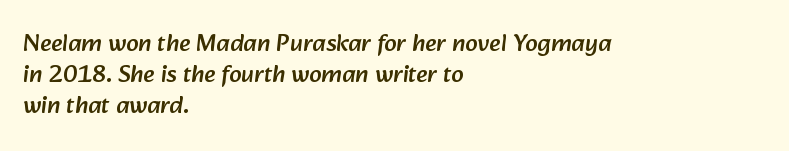
Q: Is the text underlined? A: No.
Q: How is the paragraph aligned? A: Left-aligned.
Q: Is the spacing between letters normal or unusually wide? A: Normal.
